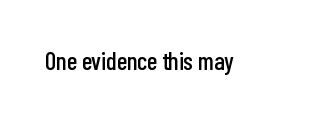
{"italic": "no", "underline": "no", "letter_spacing": "normal", "letter_spacing_em": 0.0, "glyph_px": 25}
